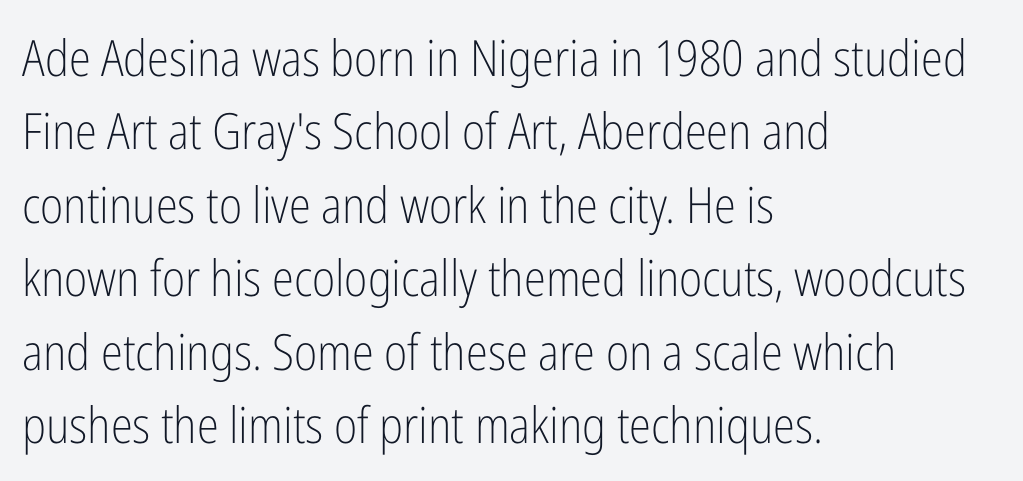
{"serif": "no", "italic": "no", "bold": "no", "weight": "light", "width": "condensed", "stroke_contrast": "low", "x_height": "medium", "monospaced": "no", "underline": "no", "align": "left", "line_spacing": "normal", "line_spacing_ratio": 1.47, "letter_spacing": "normal", "letter_spacing_em": 0.0, "glyph_px": 50}
